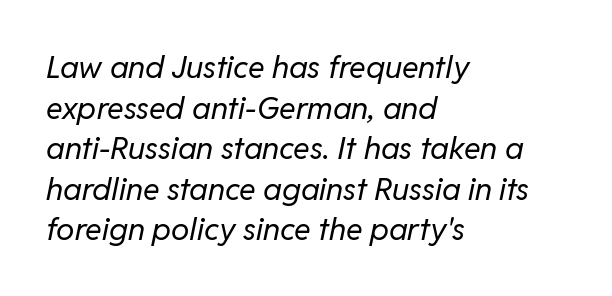
This sample uses plain, unmodified letter spacing. Think of a printed novel: that variable character pitch is what you see here. Evenly set lines give the paragraph a standard silhouette. The baseline area is clear.
